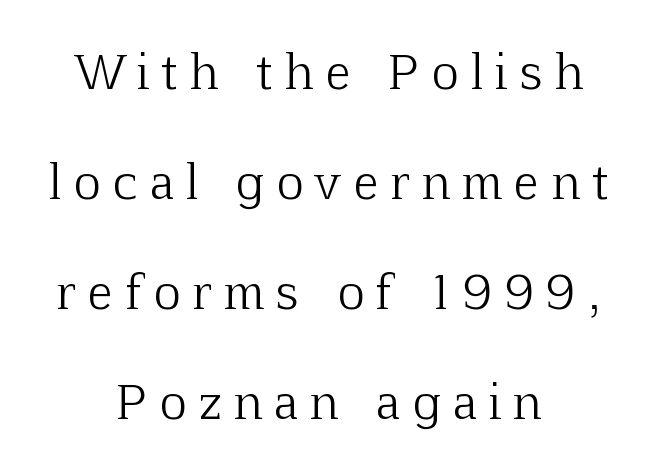
{"serif": "yes", "italic": "no", "bold": "no", "weight": "light", "width": "normal", "stroke_contrast": "low", "x_height": "medium", "monospaced": "no", "underline": "no", "align": "center", "line_spacing": "loose", "line_spacing_ratio": 2.39, "letter_spacing": "wide", "letter_spacing_em": 0.28, "glyph_px": 46}
